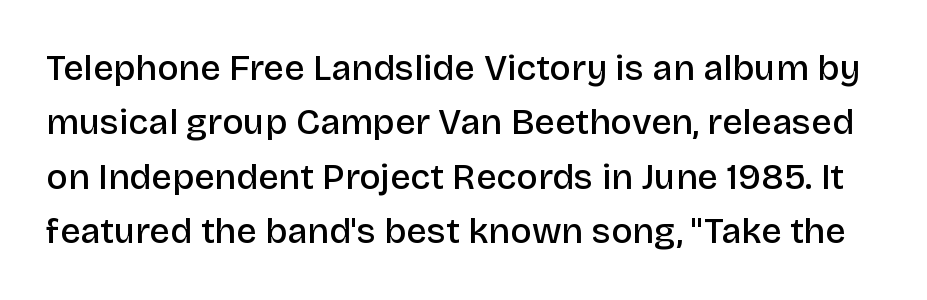
The image shows 36 px semibold sans-serif type, upright; set normal line spacing (1.51x), normal letter spacing, not underlined; low stroke contrast and a large x-height.
